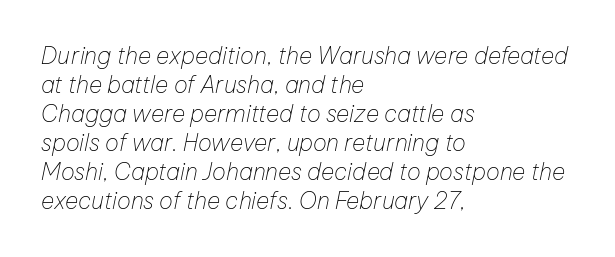
Standard letterfit; no display-style spreading of the glyphs. There's an unmistakable incline to the writing here. Left-aligned paragraph, ragged on the right. This is not heavy type; no bold has been used. Interline gaps are of average width in this sample. The foot of each line stays bare and open.
